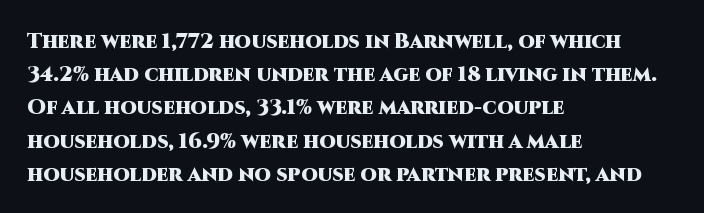
Q: Is the text bold? A: Yes.
Q: Is the text italic (slanted)? A: No, it is upright.
Q: Is the text underlined? A: No.
Q: How is the paragraph aligned? A: Left-aligned.
Q: Is the spacing between letters normal or unusually wide? A: Normal.
Q: Is the spacing between lines tight, normal or loose? A: Normal.
